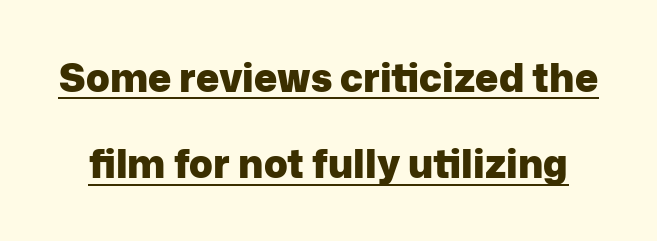
Q: Is the text bold? A: Yes.
Q: Is the text italic (slanted)? A: No, it is upright.
Q: Is the typeface a serif or a sans-serif typeface? A: Sans-serif.
Q: Is the text underlined? A: Yes.
Q: Is the spacing between letters normal or unusually wide? A: Normal.
Q: Is the spacing between lines tight, normal or loose? A: Loose.
Q: Width (condensed, normal, or wide)? A: Normal.
Q: Stroke contrast? A: Low.
Q: x-height? A: Medium.
Q: Monospaced? A: No.
